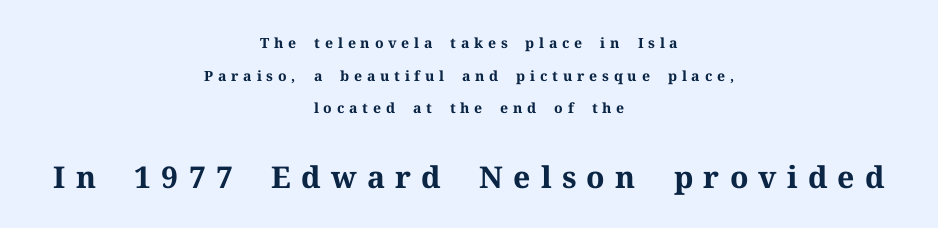
{"serif": "yes", "italic": "no", "bold": "yes", "weight": "bold", "width": "normal", "stroke_contrast": "medium", "x_height": "medium", "monospaced": "no", "underline": "no", "align": "center", "line_spacing": "loose", "line_spacing_ratio": 2.33, "letter_spacing": "wide", "letter_spacing_em": 0.34, "larger_block": "second", "size_ratio": 2.14, "glyph_px": 30}
